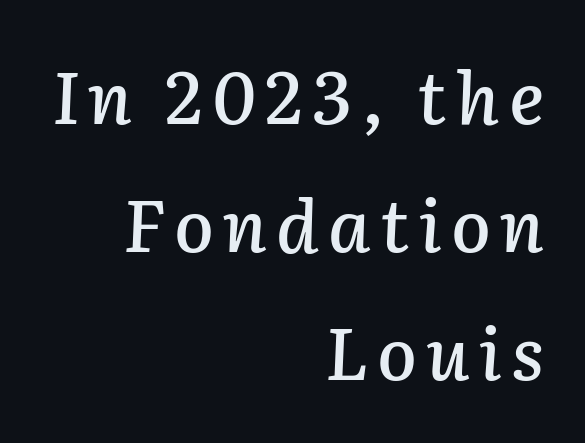
Just letters on the line, the space beneath them empty. Note the varied advance widths — an 'i' is clearly narrower than an 'm'. Alignment: flush right. Slant detected: the letters are inclined.
